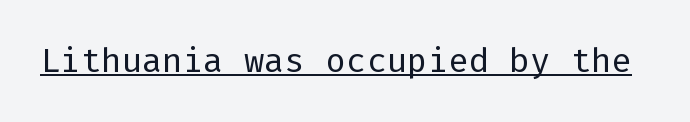
The characters display no serif detailing; their extremities are plain. If you drew a line through each stem, it would be perfectly vertical. Words appear dense and cohesive because spacing is normal. Ink coverage per letter is moderate at most. Decoration check: the copy is underlined.
